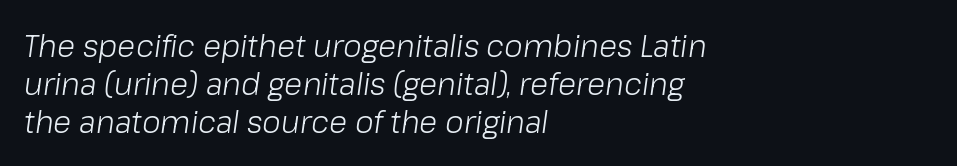
The image shows 30 px light type, italic (leaning right); set left-aligned, normal line spacing (1.26x), normal letter spacing, not underlined; low stroke contrast and a medium x-height.
